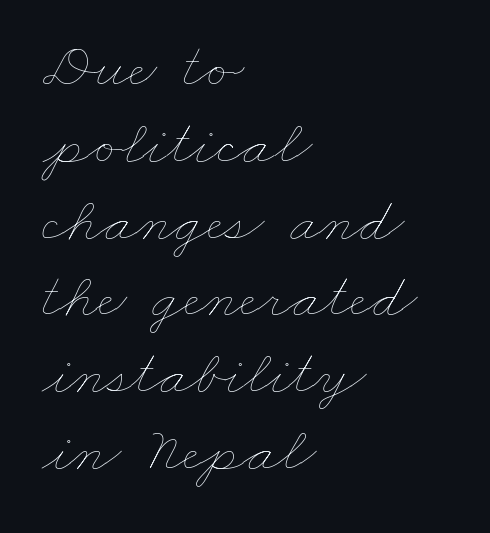
Q: Is the text bold? A: No.
Q: Is the text underlined? A: No.
Q: How is the paragraph aligned? A: Left-aligned.
Q: Is the spacing between letters normal or unusually wide? A: Normal.
Q: Width (condensed, normal, or wide)? A: Wide.
Q: Stroke contrast? A: Low.
Q: x-height? A: Small.
Q: Monospaced? A: No.
